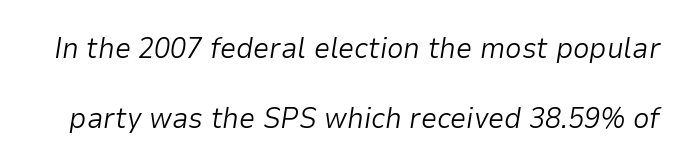
The image shows 29 px light type, italic (leaning right); set loose line spacing (2.4x), normal letter spacing, not underlined; low stroke contrast and a medium x-height.
